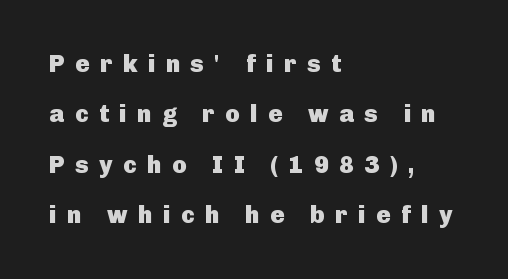
The image shows 24 px bold type, upright; set left-aligned, loose line spacing (2.1x), unusually wide letter spacing (+0.44 em), not underlined.
